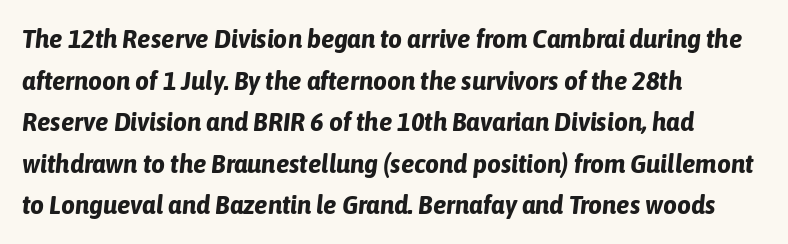
The image shows 27 px bold type, italic (leaning right); set left-aligned, normal line spacing (1.54x), normal letter spacing, not underlined.
